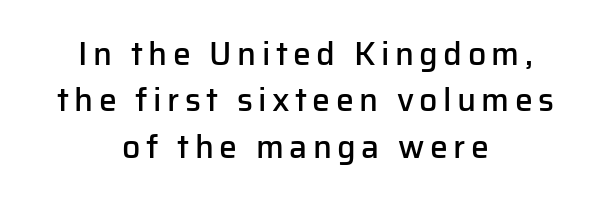
Q: Is the text bold? A: Semi-bold.
Q: Is the text italic (slanted)? A: No, it is upright.
Q: Is the typeface a serif or a sans-serif typeface? A: Sans-serif.
Q: Is the text underlined? A: No.
Q: How is the paragraph aligned? A: Centered.
Q: Is the spacing between lines tight, normal or loose? A: Normal.
Q: Width (condensed, normal, or wide)? A: Normal.
Q: Stroke contrast? A: Low.
Q: x-height? A: Medium.
Q: Monospaced? A: No.
